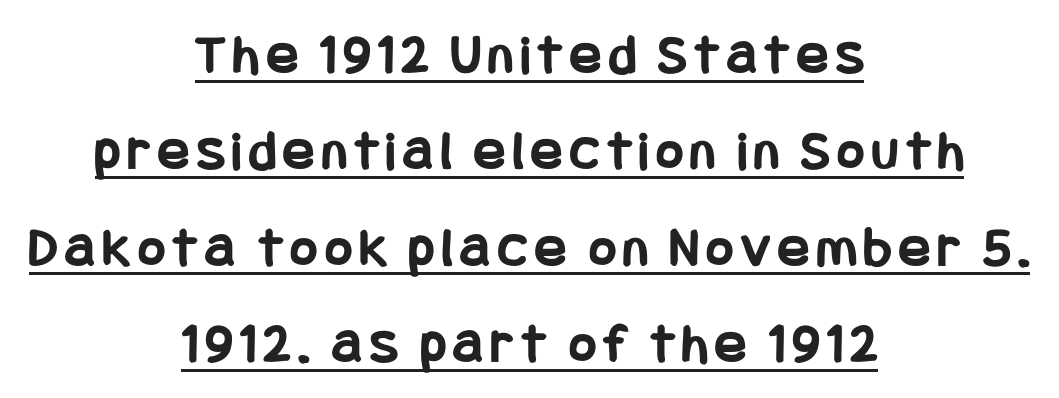
{"serif": "no", "italic": "no", "bold": "yes", "weight": "bold", "width": "condensed", "stroke_contrast": "low", "x_height": "large", "underline": "yes", "align": "center", "line_spacing": "normal", "line_spacing_ratio": 1.66, "glyph_px": 58}
